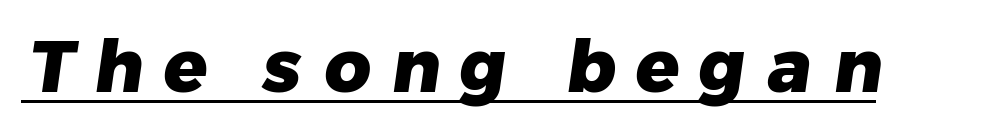
Serif or sans? Sans — the stroke terminals are bare. Heft: maximum for text — a bold. The passage shown is typed in a proportional face where columns would drift. The face used here is rendered with a markedly widened letterfit. The passage shown is underscored from start to finish.
